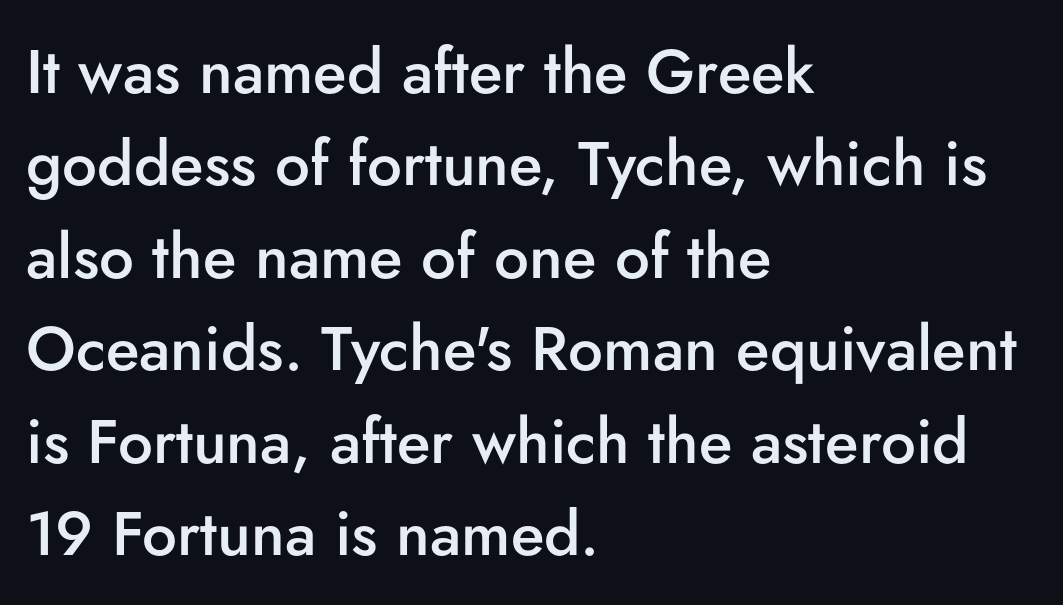
The image shows 62 px semibold sans-serif type, upright; set left-aligned, normal line spacing (1.49x), normal letter spacing, not underlined; low stroke contrast and a small x-height.
